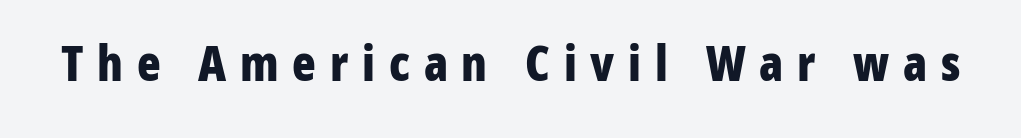
Q: Is the text bold? A: Yes.
Q: Is the text italic (slanted)? A: No, it is upright.
Q: Is the typeface a serif or a sans-serif typeface? A: Sans-serif.
Q: Is the text underlined? A: No.
Q: Is the spacing between letters normal or unusually wide? A: Unusually wide.
Q: Width (condensed, normal, or wide)? A: Condensed.
Q: Stroke contrast? A: Low.
Q: x-height? A: Medium.
Q: Monospaced? A: No.
